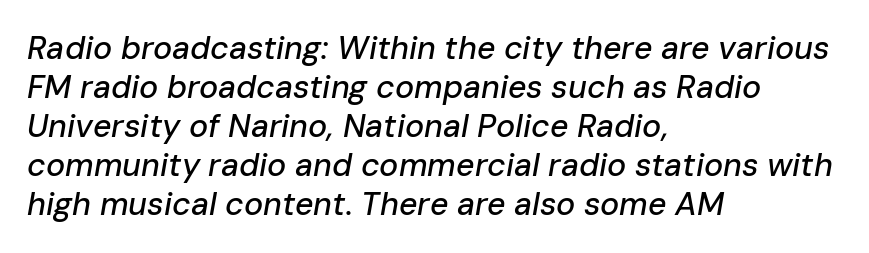
The image shows 32 px text type, italic (leaning right); set left-aligned, line spacing 1.22x, normal letter spacing, not underlined; low stroke contrast and a medium x-height.
